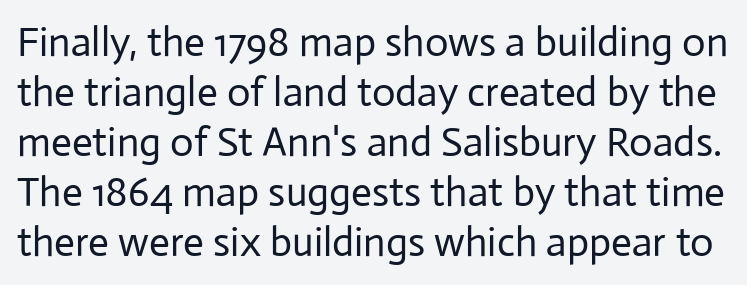
Regarding serifs, this sample does without them. Upright lettering throughout. Stems and bowls with no extra thickness — not bold. The area under the type is left untouched. Do the characters align in a grid? No, the font is proportional.
